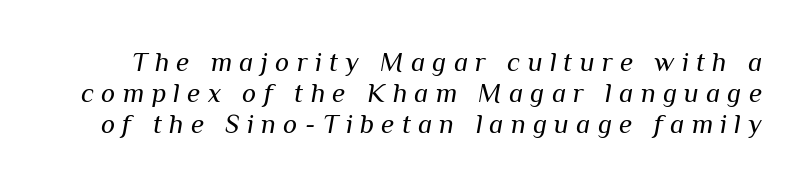
Q: Is the text bold? A: No.
Q: Is the text italic (slanted)? A: Yes, it leans right by about 10 degrees.
Q: Is the text underlined? A: No.
Q: Is the spacing between letters normal or unusually wide? A: Unusually wide.
Q: Is the spacing between lines tight, normal or loose? A: Tight.
